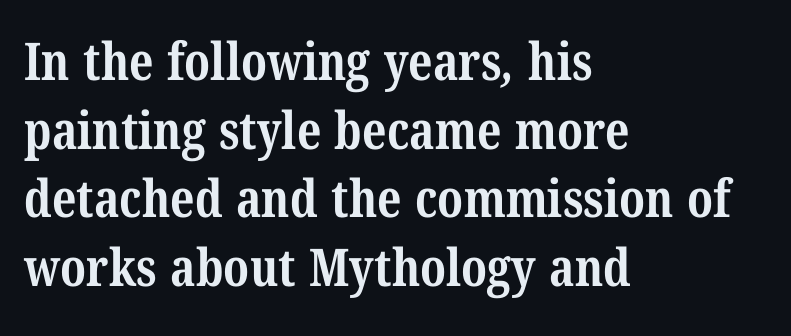
The image shows 52 px bold, condensed serif type; set left-aligned, normal line spacing (1.32x), normal letter spacing, not underlined; medium stroke contrast and a medium x-height.
